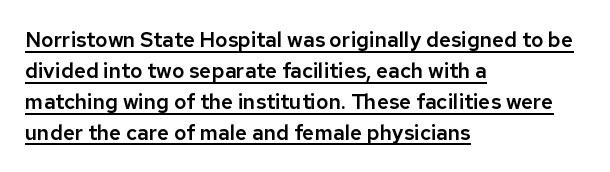
The image shows 21 px text type, upright; set left-aligned, normal line spacing (1.47x), normal letter spacing, underlined.
